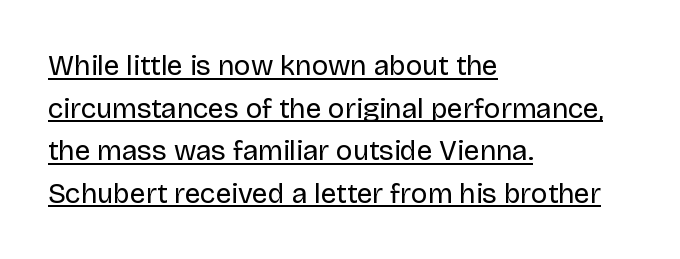
{"serif": "no", "italic": "no", "bold": "no", "weight": "regular", "width": "normal", "stroke_contrast": "low", "x_height": "large", "monospaced": "no", "underline": "yes", "align": "left", "line_spacing": "normal", "line_spacing_ratio": 1.52, "letter_spacing": "normal", "letter_spacing_em": 0.0, "glyph_px": 28}
